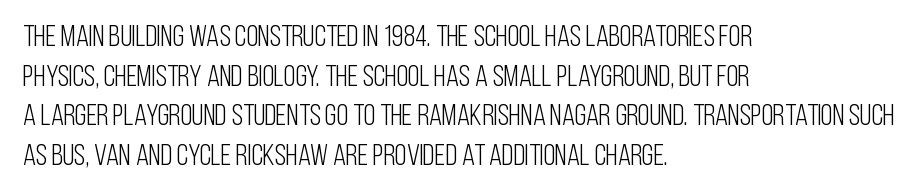
Quick note: interline space is typical. Lines of text with bare space underneath. Check where the strokes stop: nothing finishes them off — pure sans. The letters advance in unequal steps, a hallmark of proportional type. The compositor pushed each line to the left boundary.
